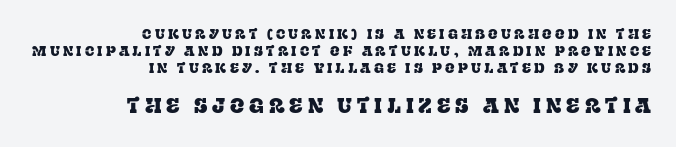
Italic: no, the glyphs are upright roman. Horizontal alignment here is rightward, an uncommon choice for prose. Someone cranked the tracking dial way up on this one. The letters in the lower block stand taller than those in the block above. Rule under the text: the space is simply empty.
